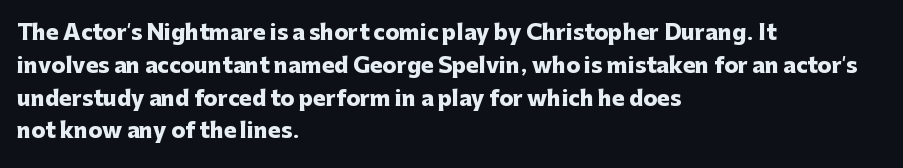
The image shows 21 px bold type, upright; set left-aligned, normal line spacing (1.56x), normal letter spacing, not underlined.
